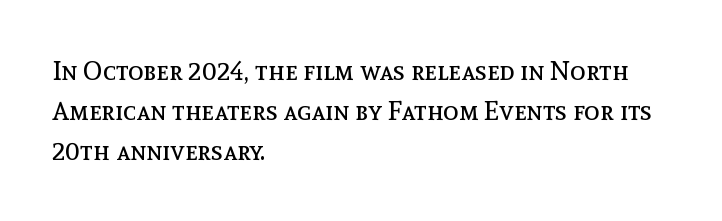
Descender tails drop into unmarked territory. Stroke mass is kept to a normal reading level or below. Default kerning and tracking; the words read as compact shapes. Teacher's note: observe the even left margin — that is flush-left alignment.
